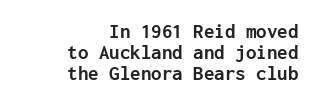
Q: Is the text bold? A: Yes.
Q: Is the text italic (slanted)? A: No, it is upright.
Q: Is the text underlined? A: No.
Q: How is the paragraph aligned? A: Right-aligned.
Q: Is the spacing between letters normal or unusually wide? A: Normal.
Q: Is the spacing between lines tight, normal or loose? A: Tight.
